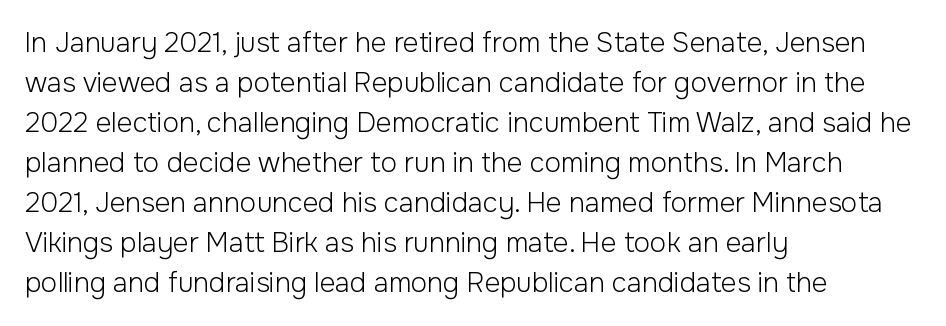
The image shows 27 px text type, upright; set left-aligned, normal line spacing (1.48x), normal letter spacing, not underlined.
